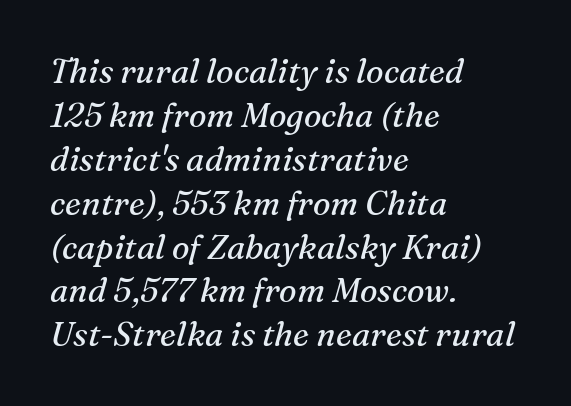
{"serif": "yes", "italic": "yes", "lean": "right", "slant_degrees": 16, "bold": "no", "weight": "regular", "width": "normal", "stroke_contrast": "medium", "x_height": "medium", "monospaced": "no", "underline": "no", "align": "left", "line_spacing": "normal", "line_spacing_ratio": 1.33, "letter_spacing": "normal", "letter_spacing_em": 0.0, "glyph_px": 33}
